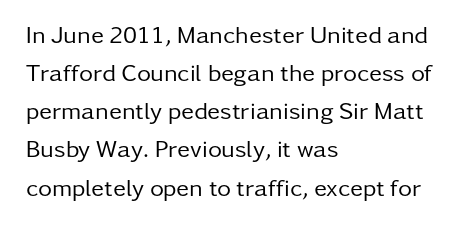
Q: Is the text bold? A: No.
Q: Is the text italic (slanted)? A: No, it is upright.
Q: Is the text underlined? A: No.
Q: How is the paragraph aligned? A: Left-aligned.
Q: Is the spacing between letters normal or unusually wide? A: Normal.
Q: Is the spacing between lines tight, normal or loose? A: Normal.
